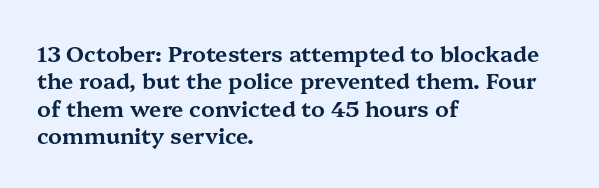
Letter spacing: default. Words float on clear page, feet unadorned. Every stem runs plumb, perpendicular to the baseline. Is there much room between lines? A standard amount, neither cramped nor airy. Reading down the block, your eye returns to a fixed left position each line.
